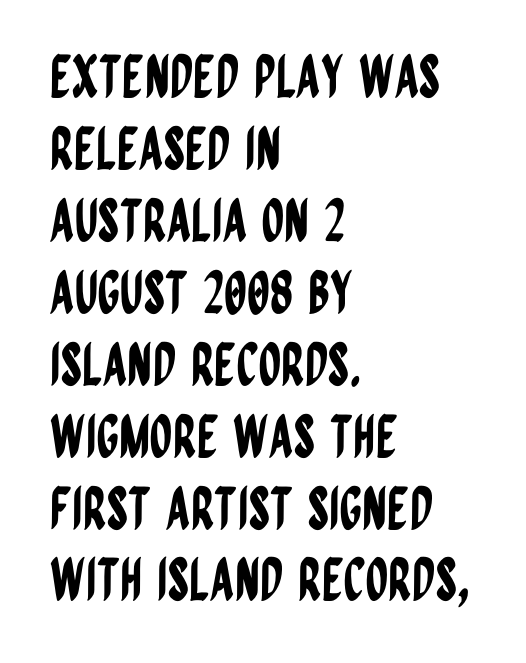
In terms of letterform style, serifs are entirely absent. Reading down the block, your eye returns to a fixed left position each line. Just letters on the line, the space beneath them empty. Character widths vary here, with narrow letters taking less room than wide ones. Nothing unusual about the tracking: characters are spaced as the font intends. The type sits square on the baseline with zero lean.
